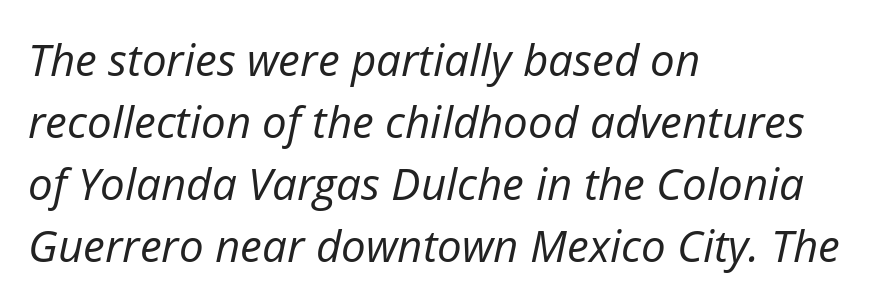
Tracking here is standard; glyphs follow each other at the usual distance. The strokes are not fattened; the text isn't bold. In terms of posture, this sample is oblique. Do the characters align in a grid? No, the font is proportional. Normally led — the rows are evenly, conventionally spaced.
